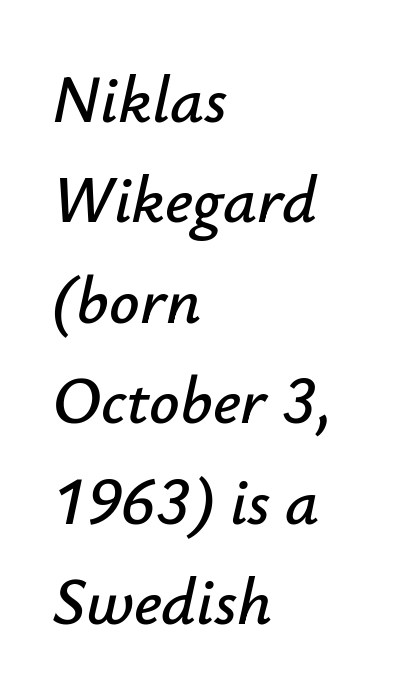
Q: Is the text italic (slanted)? A: Yes, it leans right by about 12 degrees.
Q: Is the text underlined? A: No.
Q: How is the paragraph aligned? A: Left-aligned.
Q: Is the spacing between letters normal or unusually wide? A: Normal.
Q: Is the spacing between lines tight, normal or loose? A: Normal.
Q: Width (condensed, normal, or wide)? A: Normal.
Q: Stroke contrast? A: Low.
Q: x-height? A: Small.
Q: Monospaced? A: No.
